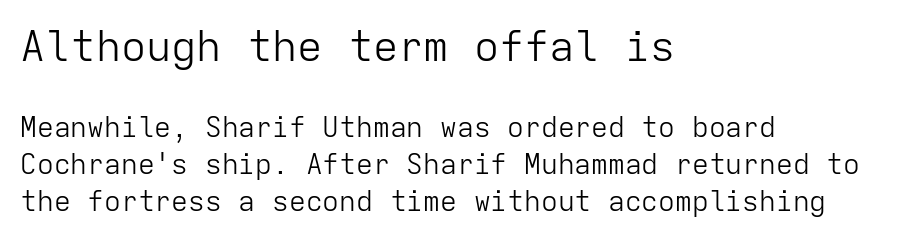
{"serif": "no", "italic": "no", "bold": "no", "weight": "light", "width": "normal", "stroke_contrast": "low", "x_height": "medium", "monospaced": "yes", "underline": "no", "align": "left", "line_spacing": "normal", "line_spacing_ratio": 1.32, "letter_spacing": "normal", "letter_spacing_em": 0.0, "larger_block": "first", "size_ratio": 1.5, "glyph_px": 42}
